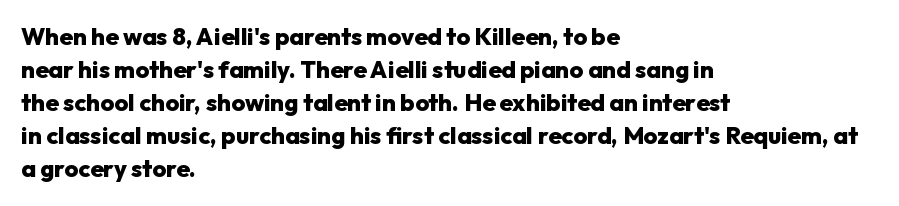
These lines keep a tight, regular rhythm from letter to letter. Heavy-handed strokes throughout: this text is bold. A normal amount of white space separates one row of letters from the next. The font's upright variant was chosen for this text. The string is rendered with underlining switched off. Which margin do the lines hug? The left one — the right edge is uneven.
